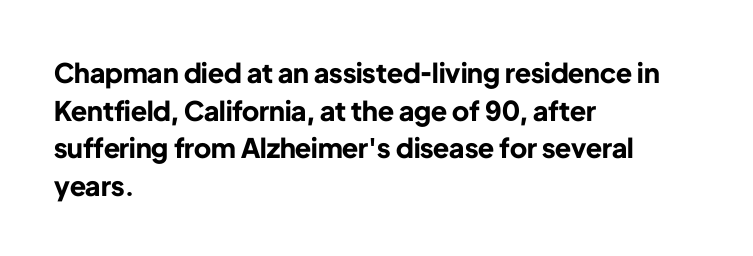
Its strokes are broad and dark, the hallmark of bold type. The letterforms sit shoulder to shoulder at normal distance. Horizontal alignment here is leftward, the default for most running prose. Each new line begins a customary step beneath the previous one. Has an underline been added? It has not. Characters remain perfectly vertical along every line.
